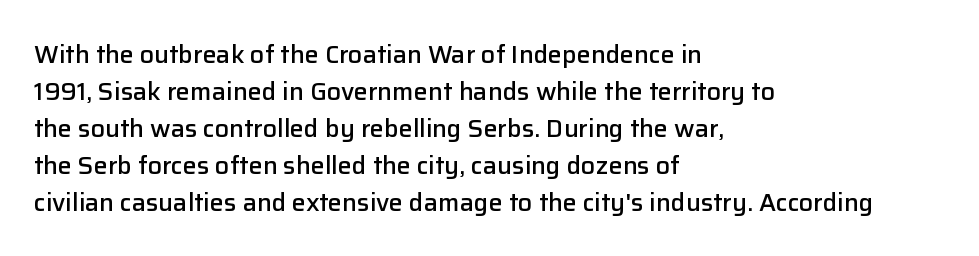
Posture: upright roman. The string is rendered with underlining switched off. Layout note: lines flush left. The line texture is even and compact thanks to regular tracking.
